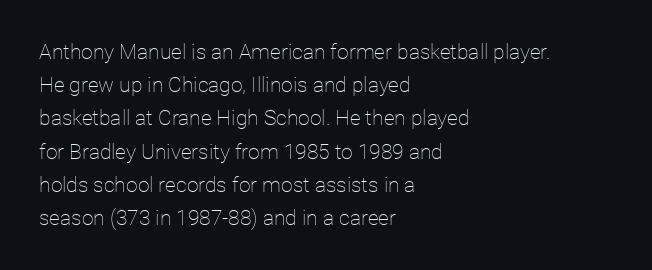
The face looks like a standard text weight, possibly lighter. Short and long lines alike share a common starting point at left. Vertically, the passage feels balanced, rows spaced as you'd expect. A bare baseline throughout the passage. Here the glyphs are tracked normally, forming tight word shapes.
